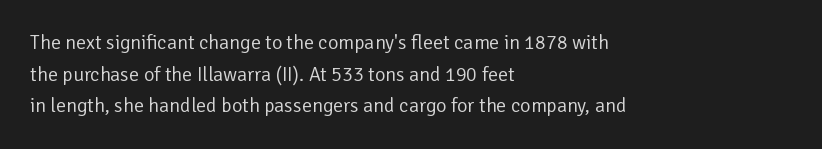
Teacher's note: observe the even left margin — that is flush-left alignment. The passage shown is not underscored anywhere. The rendering uses a moderate line-height, typical for paragraphs. Ascenders rise straight up at ninety degrees. Nobody touched the tracking dial on this one.
